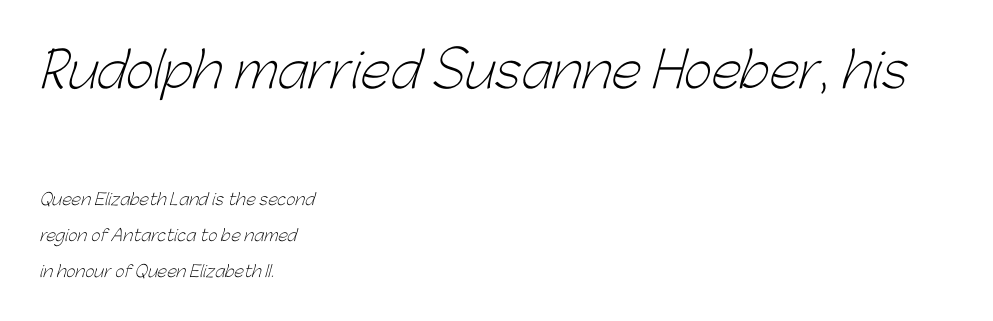
The image shows 49 px light sans-serif type; set left-aligned, loose line spacing (2.26x), normal letter spacing, not underlined; the first (top) block is 3.06x larger; low stroke contrast and a medium x-height.
